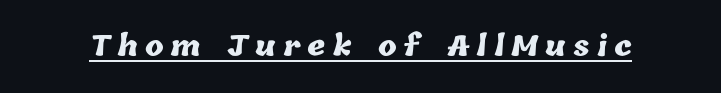
{"bold": "yes", "weight": "heavy", "width": "normal", "stroke_contrast": "low", "x_height": "medium", "monospaced": "no", "underline": "yes", "letter_spacing": "wide", "letter_spacing_em": 0.25, "glyph_px": 28}
